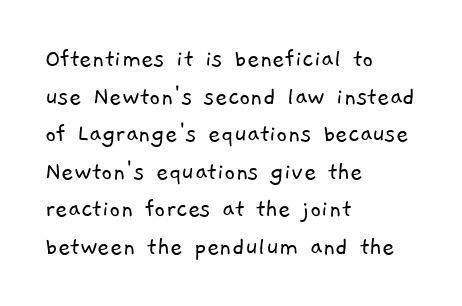
Q: Is the text bold? A: No.
Q: Is the text underlined? A: No.
Q: How is the paragraph aligned? A: Left-aligned.
Q: Is the spacing between letters normal or unusually wide? A: Normal.
Q: Is the spacing between lines tight, normal or loose? A: Normal.
